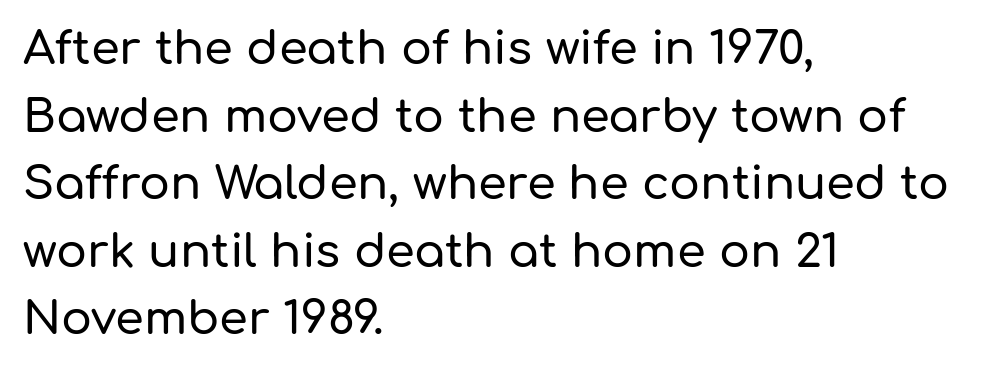
{"serif": "no", "italic": "no", "width": "normal", "stroke_contrast": "low", "x_height": "medium", "monospaced": "no", "underline": "no", "align": "left", "line_spacing": "normal", "line_spacing_ratio": 1.47, "letter_spacing": "normal", "letter_spacing_em": 0.0, "glyph_px": 46}
